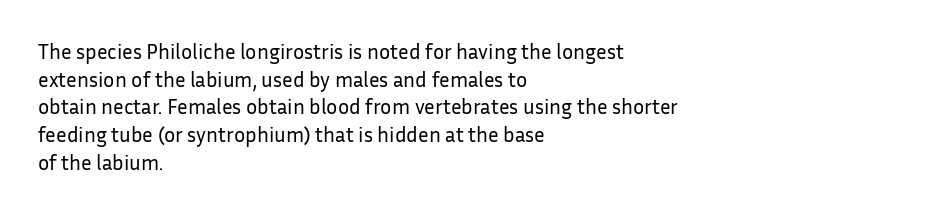
Q: Is the text bold? A: No.
Q: Is the text italic (slanted)? A: No, it is upright.
Q: Is the text underlined? A: No.
Q: How is the paragraph aligned? A: Left-aligned.
Q: Is the spacing between letters normal or unusually wide? A: Normal.
Q: Is the spacing between lines tight, normal or loose? A: Normal.
